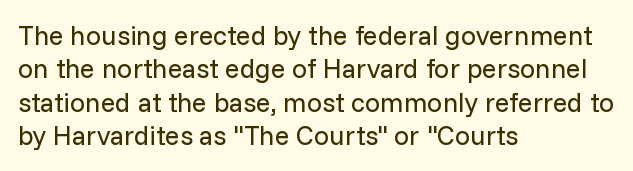
No letter is thick-stroked: the sample isn't bold. This rendering leaves character spacing at its baseline value. A bare baseline throughout the passage. Line beginnings align vertically; line endings do not. This sample uses an upright cut, with every glyph sitting square on the baseline.
